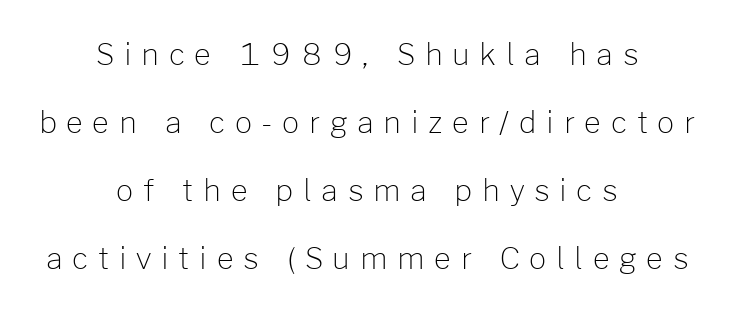
Q: Is the text bold? A: No.
Q: Is the text italic (slanted)? A: No, it is upright.
Q: Is the typeface a serif or a sans-serif typeface? A: Sans-serif.
Q: Is the text underlined? A: No.
Q: How is the paragraph aligned? A: Centered.
Q: Is the spacing between letters normal or unusually wide? A: Unusually wide.
Q: Is the spacing between lines tight, normal or loose? A: Loose.
Q: Width (condensed, normal, or wide)? A: Normal.
Q: Stroke contrast? A: Low.
Q: x-height? A: Medium.
Q: Monospaced? A: No.
